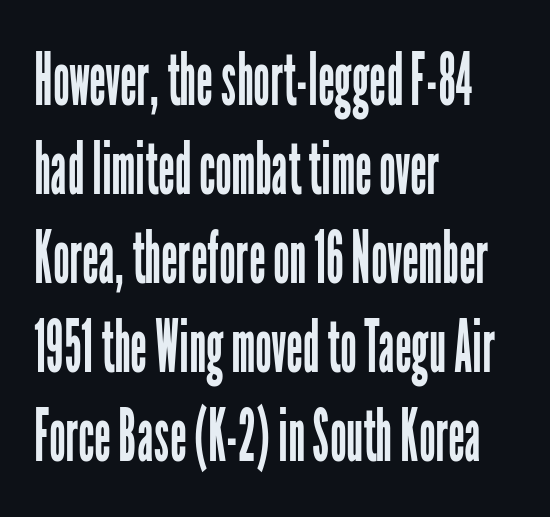
{"serif": "no", "italic": "no", "bold": "no", "weight": "regular", "width": "condensed", "stroke_contrast": "low", "x_height": "medium", "monospaced": "no", "underline": "no", "align": "left", "line_spacing_ratio": 1.22, "letter_spacing": "normal", "letter_spacing_em": 0.0, "glyph_px": 73}
